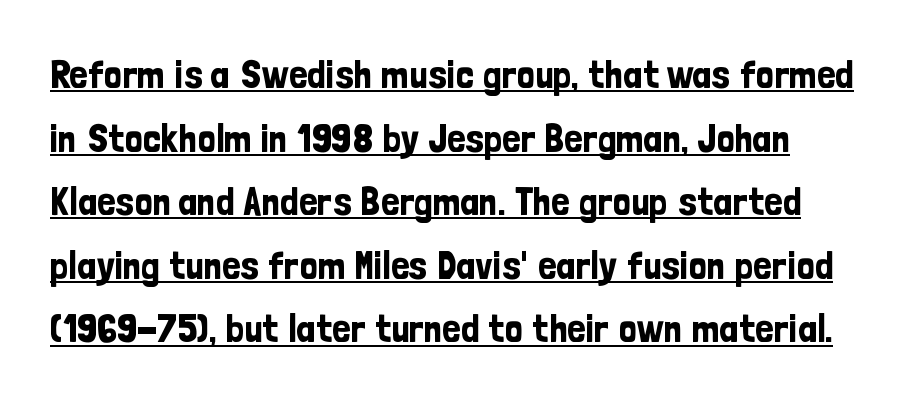
{"serif": "no", "italic": "no", "width": "condensed", "stroke_contrast": "low", "x_height": "medium", "monospaced": "no", "underline": "yes", "align": "left", "line_spacing": "normal", "line_spacing_ratio": 1.59, "letter_spacing": "normal", "letter_spacing_em": 0.0, "glyph_px": 40}
